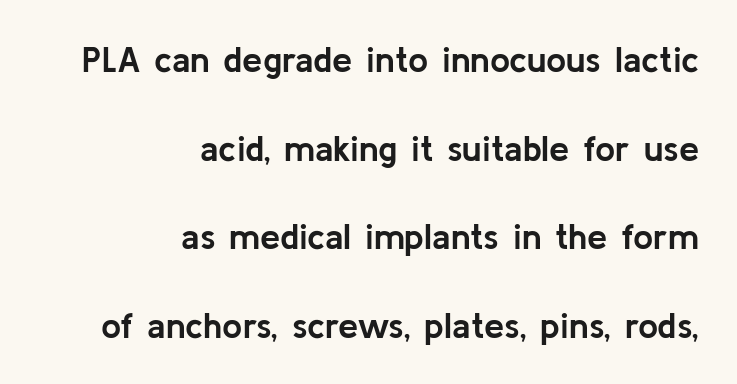
Q: Is the text bold? A: Yes.
Q: Is the text italic (slanted)? A: No, it is upright.
Q: Is the typeface a serif or a sans-serif typeface? A: Sans-serif.
Q: Is the text underlined? A: No.
Q: How is the paragraph aligned? A: Right-aligned.
Q: Is the spacing between letters normal or unusually wide? A: Normal.
Q: Is the spacing between lines tight, normal or loose? A: Loose.
Q: Width (condensed, normal, or wide)? A: Normal.
Q: Stroke contrast? A: Low.
Q: x-height? A: Medium.
Q: Monospaced? A: No.
